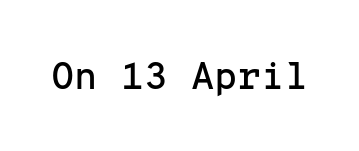
Is the letter spacing exaggerated? No — it looks like the ordinary default. Regarding serifs, this sample does without them. The area under the type is left untouched. Looks like terminal output: every glyph gets an equal slot. Style check: upright.
